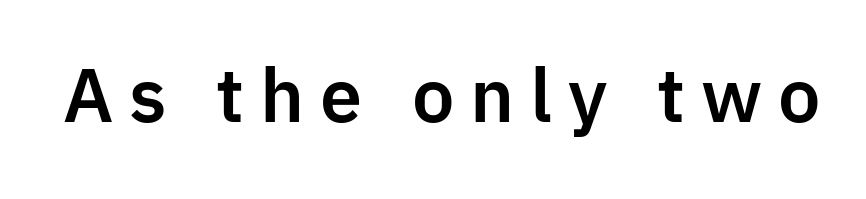
Characters remain perfectly vertical along every line. How are the letters spaced? Widely, with obvious added tracking. Are there feet on the stems? There aren't — it's a sans. Lines of text with bare space underneath. This sample has the flowing, uneven cadence of proportional lettering.
